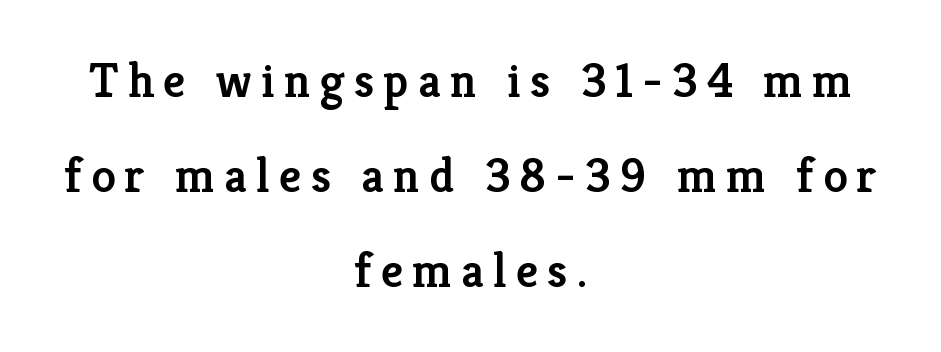
This is moderately heavy type, rendered in semibold. Horizontal alignment here is central, giving a formal, balanced look. Posture: straight, roman, zero tilt. These lines are rendered in a variable-pitch font. The space between consecutive lines is lavish.
